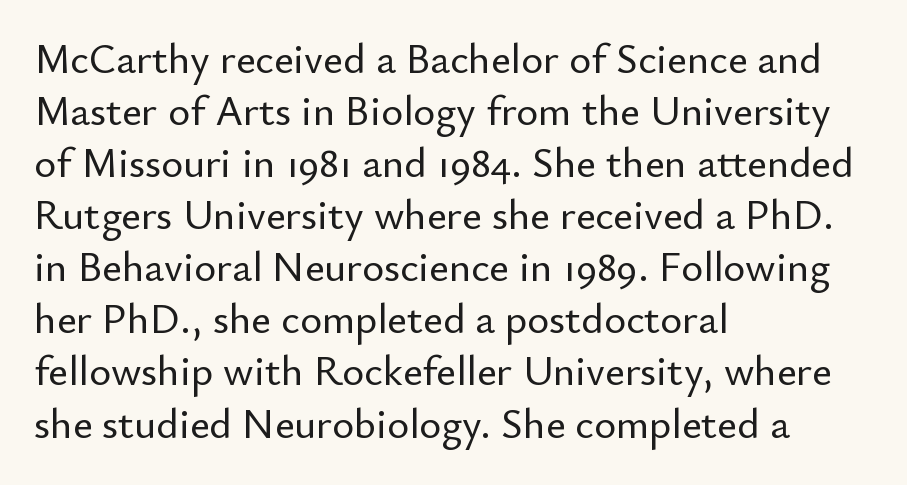
The image shows 42 px sans-serif type, upright; set left-aligned, line spacing 1.24x, normal letter spacing, not underlined; low stroke contrast and a small x-height.
